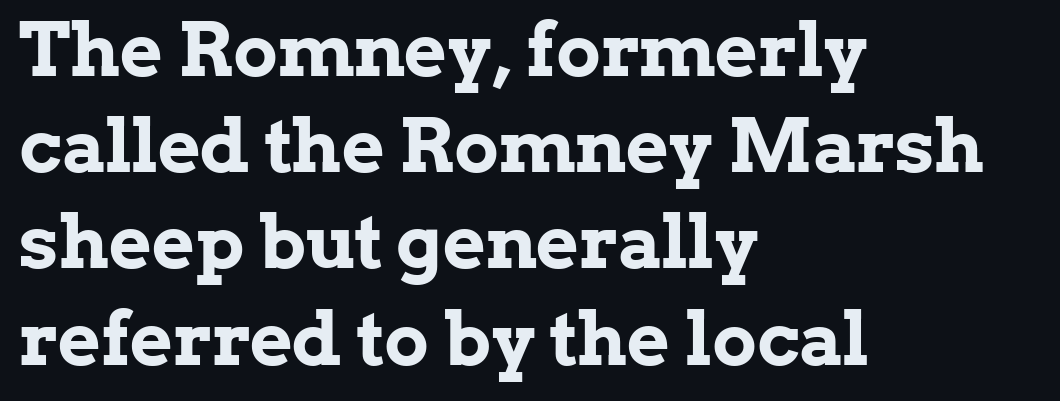
The lines are quadded left. Proportional: the letters do not fall into vertical columns. In terms of letterform style, serifs are clearly present. This rendering leaves character spacing at its baseline value. Plenty of ink on the page — the face is bold.
